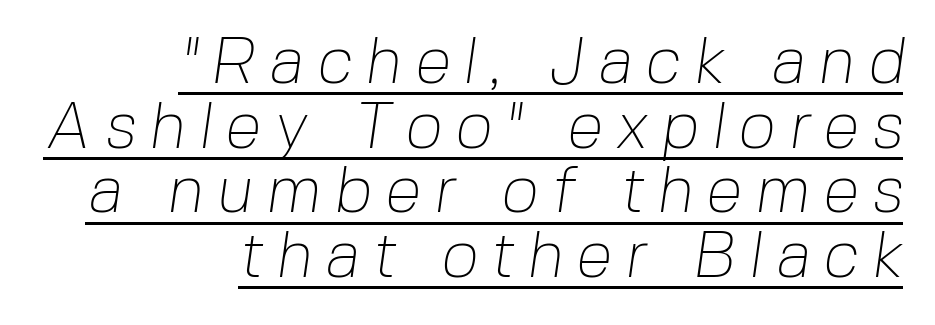
Q: Is the text bold? A: No.
Q: Is the typeface a serif or a sans-serif typeface? A: Sans-serif.
Q: Is the text underlined? A: Yes.
Q: How is the paragraph aligned? A: Right-aligned.
Q: Is the spacing between lines tight, normal or loose? A: Tight.
Q: Width (condensed, normal, or wide)? A: Normal.
Q: Stroke contrast? A: Low.
Q: x-height? A: Medium.
Q: Monospaced? A: No.
